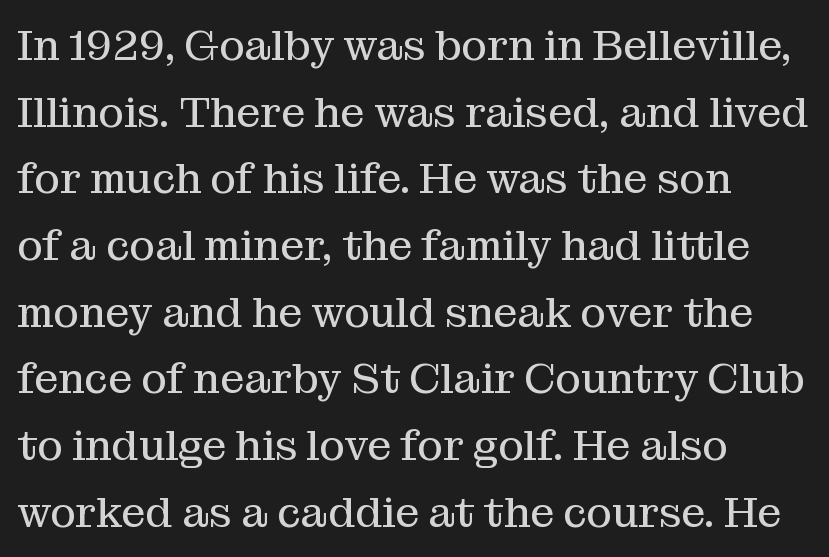
{"serif": "yes", "italic": "no", "bold": "no", "weight": "regular", "width": "normal", "stroke_contrast": "medium", "x_height": "medium", "monospaced": "no", "underline": "no", "align": "left", "line_spacing": "normal", "line_spacing_ratio": 1.55, "letter_spacing": "normal", "letter_spacing_em": 0.0, "glyph_px": 43}
